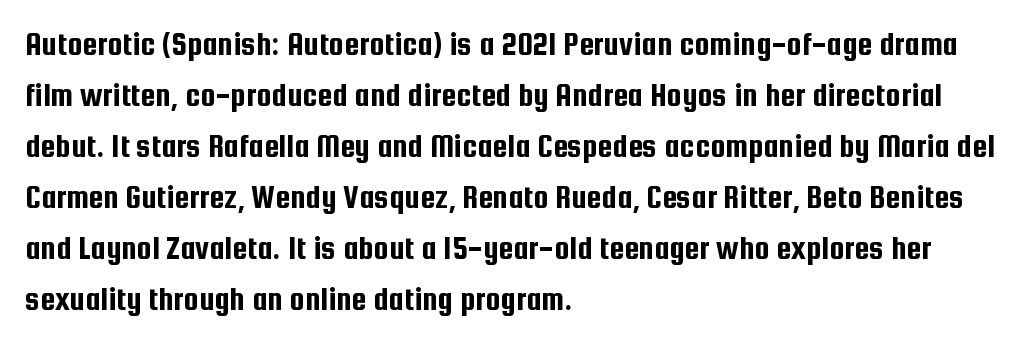
The image shows 34 px condensed sans-serif type, upright; set left-aligned, normal line spacing (1.5x), normal letter spacing, not underlined; low stroke contrast and a medium x-height.
